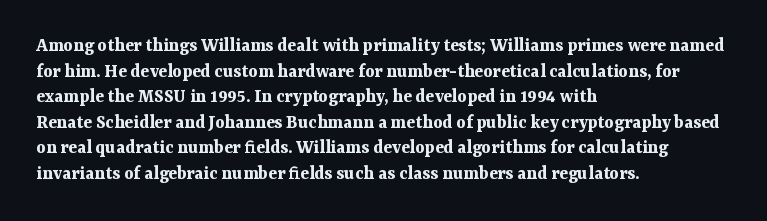
{"italic": "no", "bold": "yes", "underline": "no", "align": "left", "line_spacing": "normal", "line_spacing_ratio": 1.28, "letter_spacing": "normal", "letter_spacing_em": 0.0, "glyph_px": 20}
